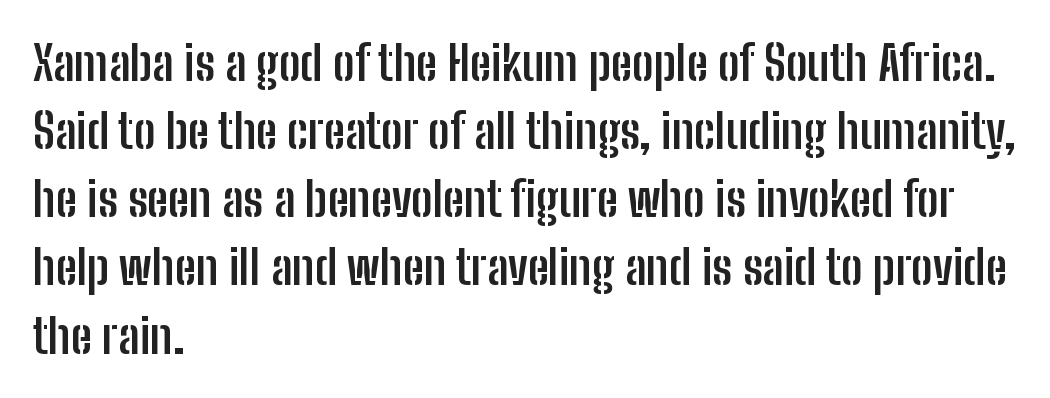
{"serif": "no", "italic": "no", "bold": "yes", "weight": "semibold", "width": "condensed", "stroke_contrast": "low", "x_height": "medium", "monospaced": "no", "underline": "no", "align": "left", "line_spacing": "normal", "line_spacing_ratio": 1.42, "letter_spacing": "normal", "letter_spacing_em": 0.0, "glyph_px": 48}
